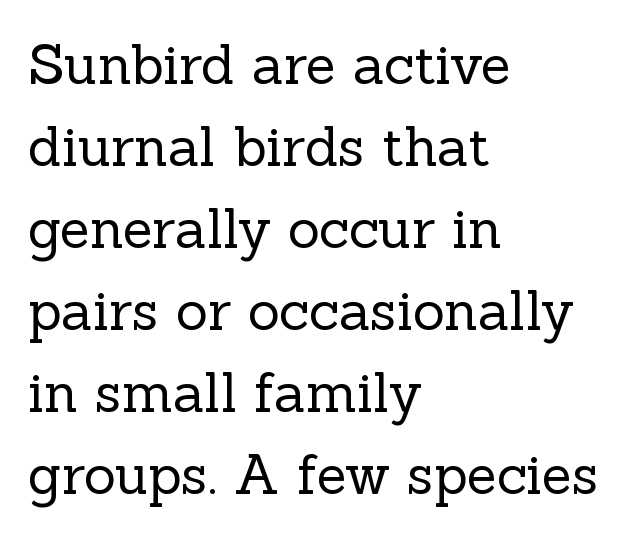
The letters advance in unequal steps, a hallmark of proportional type. Italic: no, the glyphs are upright roman. The designer left line spacing at the default. Descenders are the only things crossing below the line.
